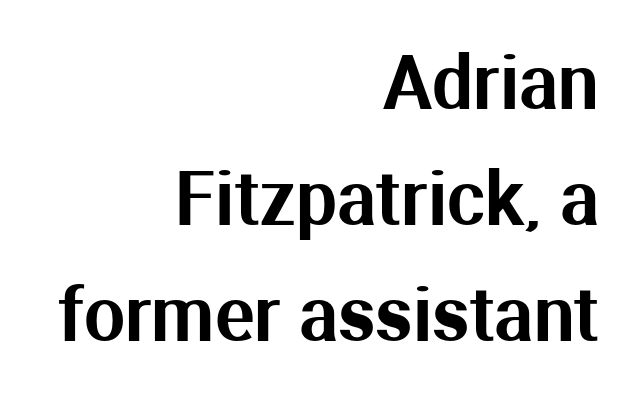
The image shows 73 px sans-serif type, upright; set right-aligned, normal line spacing (1.59x), normal letter spacing, not underlined; medium stroke contrast and a medium x-height.
